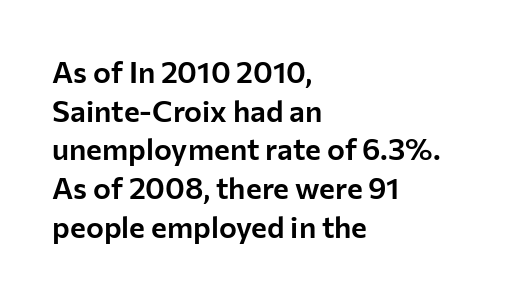
Q: Is the text italic (slanted)? A: No, it is upright.
Q: Is the typeface a serif or a sans-serif typeface? A: Sans-serif.
Q: Is the text underlined? A: No.
Q: How is the paragraph aligned? A: Left-aligned.
Q: Is the spacing between letters normal or unusually wide? A: Normal.
Q: Is the spacing between lines tight, normal or loose? A: Normal.
Q: Width (condensed, normal, or wide)? A: Normal.
Q: Stroke contrast? A: Low.
Q: x-height? A: Medium.
Q: Monospaced? A: No.
